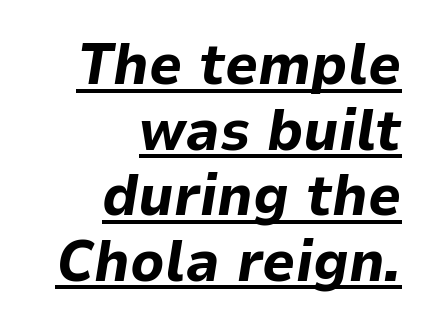
The leading is snug, giving the passage a crowded texture. Plenty of ink on the page — the face is bold. Characters follow at the spacing the type designer built in. If you drew a ruler down the right edge, every line would touch it. Do the characters align in a grid? No, the font is proportional. The passage shown is underscored from start to finish.
